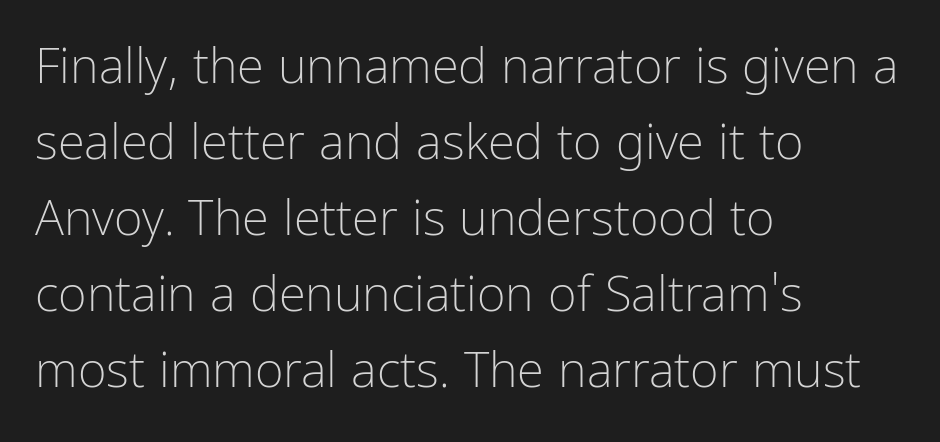
{"serif": "no", "italic": "no", "bold": "no", "weight": "light", "width": "condensed", "stroke_contrast": "low", "x_height": "medium", "monospaced": "no", "underline": "no", "align": "left", "line_spacing": "normal", "line_spacing_ratio": 1.55, "letter_spacing": "normal", "letter_spacing_em": 0.0, "glyph_px": 49}
